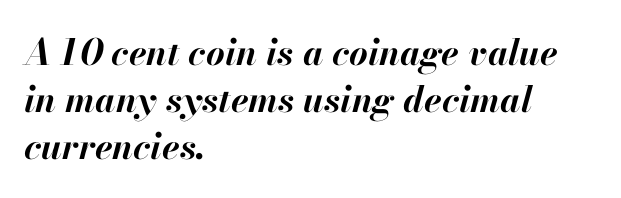
The rendering applies a slant to the glyphs. These lines stack with their left ends in a neat column. This rendering features lettering with no underline. Spacing between characters is what you'd get straight out of the box. Looks like regular typesetting: each glyph gets only the width it needs.
